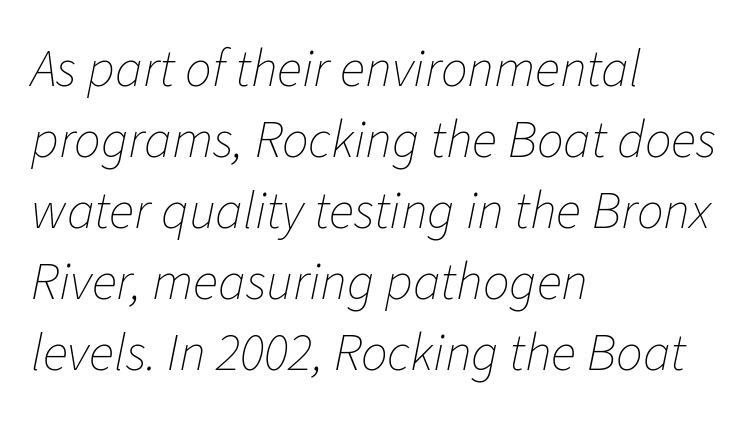
{"italic": "yes", "lean": "right", "slant_degrees": 11, "bold": "no", "weight": "thin", "width": "normal", "stroke_contrast": "low", "x_height": "medium", "monospaced": "no", "underline": "no", "align": "left", "line_spacing": "normal", "line_spacing_ratio": 1.34, "letter_spacing": "normal", "letter_spacing_em": 0.0, "glyph_px": 53}
